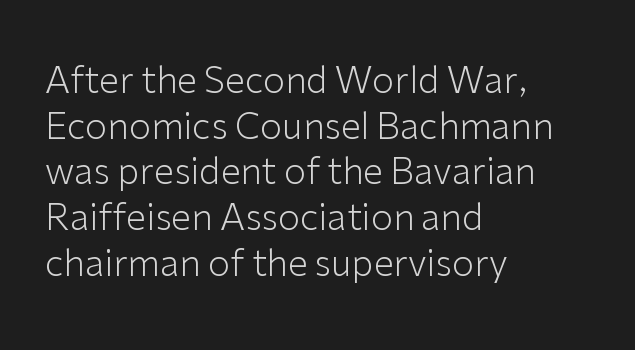
The cut favours lightness, reaching ordinary text weight at its darkest. Think of a printed novel: that variable character pitch is what you see here. The passage is arranged the way most books set body copy — flush left. This rendering features lettering with no underline.
